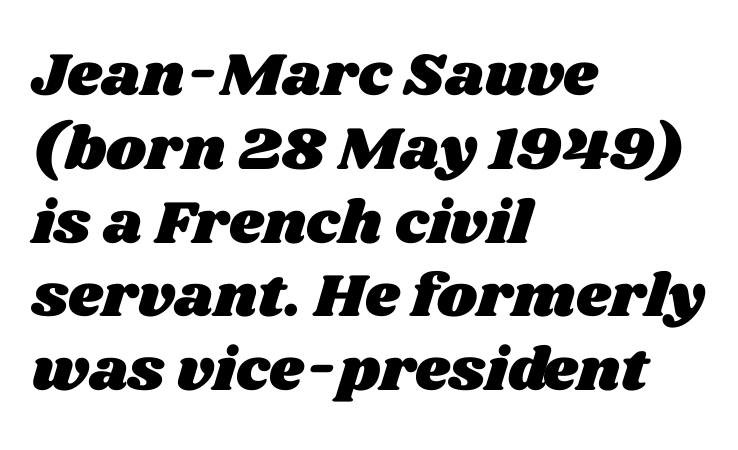
Reading down the block, your eye returns to a fixed left position each line. A typesetter would call this proportional, since set widths differ per character. Type without underlining. What stands out about the letter spacing? Nothing — it is the standard amount.
